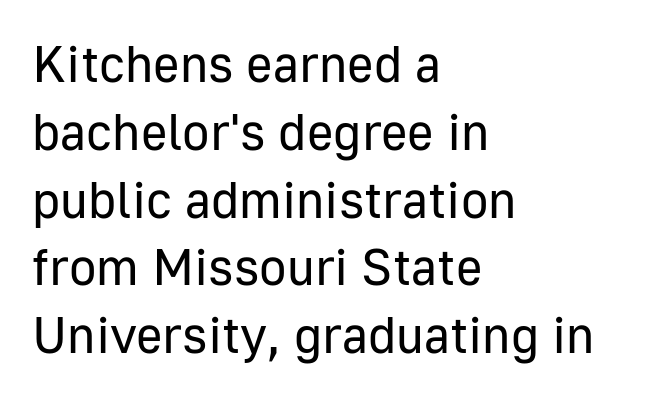
The passage shown stacks its lines at a standard gap. The typeface chosen for these lines omits serifs. The lettering holds an erect, upright posture throughout. Between one letter and the next there's only the usual sliver of space.
